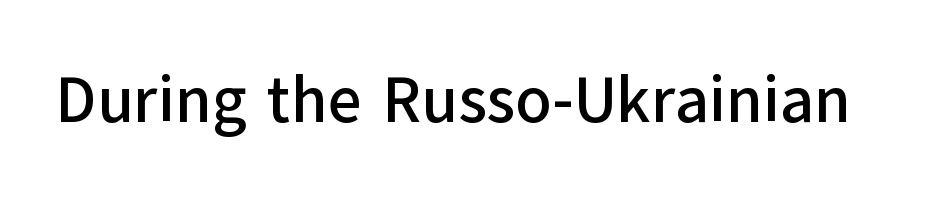
{"serif": "no", "italic": "no", "width": "normal", "stroke_contrast": "low", "x_height": "medium", "monospaced": "no", "underline": "no", "letter_spacing": "normal", "letter_spacing_em": 0.0, "glyph_px": 65}
